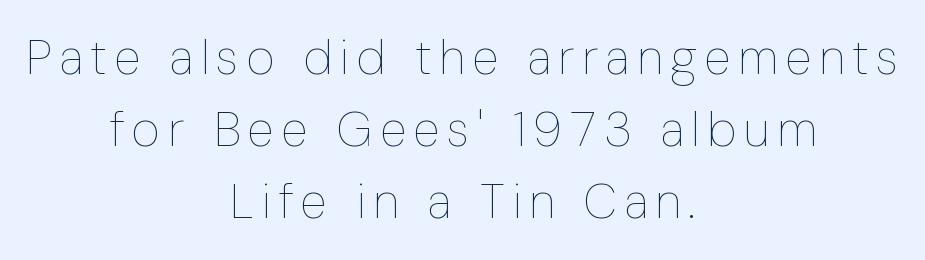
{"italic": "no", "bold": "no", "weight": "thin", "width": "condensed", "stroke_contrast": "low", "x_height": "medium", "monospaced": "no", "underline": "no", "align": "center", "line_spacing": "normal", "line_spacing_ratio": 1.47, "glyph_px": 49}
